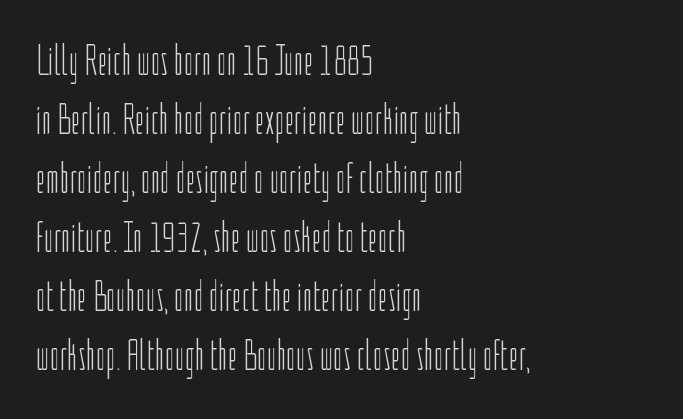
The image shows 43 px light, condensed sans-serif type, upright; set left-aligned, normal line spacing (1.37x), normal letter spacing, not underlined; low stroke contrast and a medium x-height.
